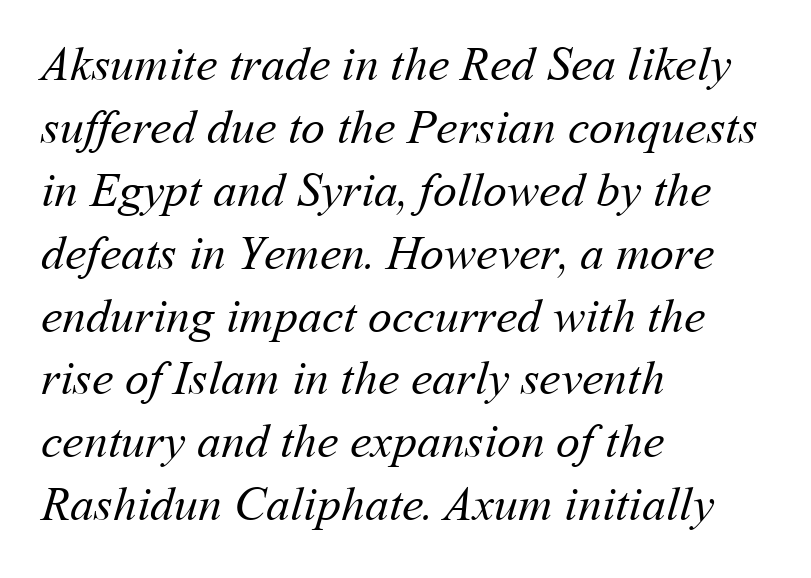
{"bold": "no", "weight": "regular", "width": "normal", "stroke_contrast": "medium", "x_height": "medium", "monospaced": "no", "underline": "no", "align": "left", "line_spacing": "normal", "line_spacing_ratio": 1.31, "letter_spacing": "normal", "letter_spacing_em": 0.0, "glyph_px": 48}
